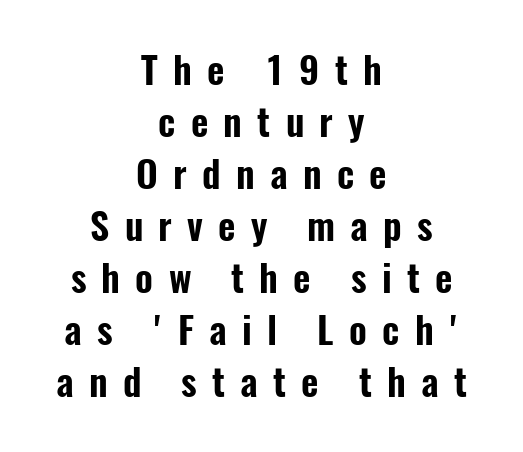
Q: Is the text italic (slanted)? A: No, it is upright.
Q: Is the typeface a serif or a sans-serif typeface? A: Sans-serif.
Q: Is the text underlined? A: No.
Q: How is the paragraph aligned? A: Centered.
Q: Is the spacing between letters normal or unusually wide? A: Unusually wide.
Q: Is the spacing between lines tight, normal or loose? A: Normal.
Q: Width (condensed, normal, or wide)? A: Condensed.
Q: Stroke contrast? A: Low.
Q: x-height? A: Medium.
Q: Monospaced? A: No.
